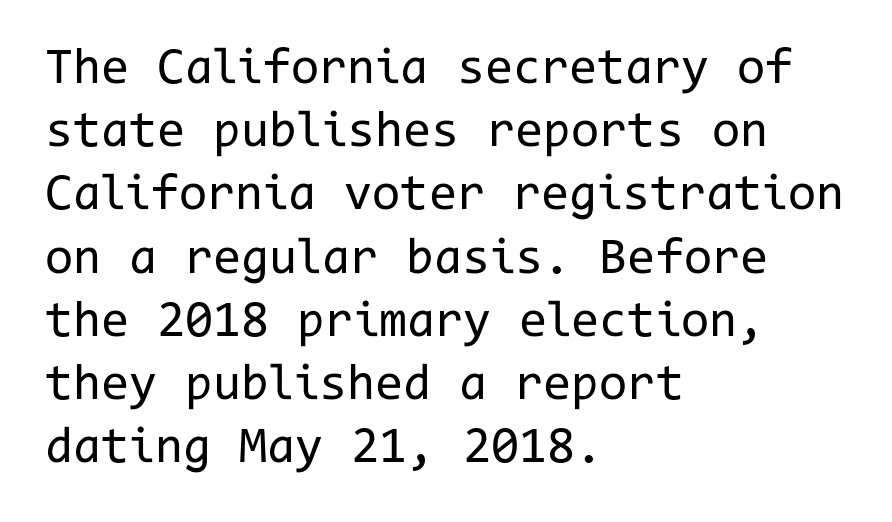
The image shows 51 px regular-weight sans-serif type, upright, monospaced; set left-aligned, line spacing 1.24x, normal letter spacing, not underlined; low stroke contrast and a medium x-height.
